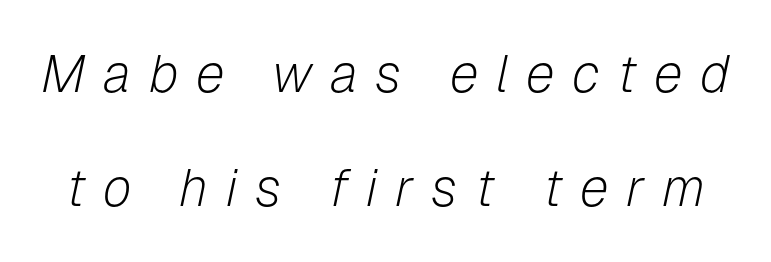
{"italic": "yes", "lean": "right", "slant_degrees": 12, "bold": "no", "weight": "light", "width": "normal", "stroke_contrast": "low", "x_height": "medium", "monospaced": "no", "underline": "no", "line_spacing": "loose", "line_spacing_ratio": 2.2, "letter_spacing": "wide", "letter_spacing_em": 0.34, "glyph_px": 52}
